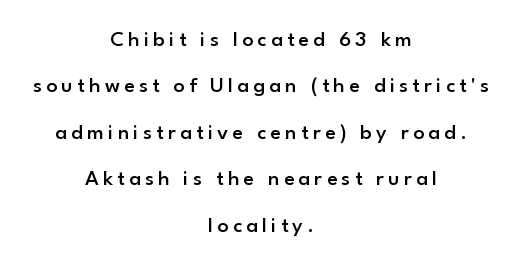
The image shows 22 px text type, upright; set centered, loose line spacing (2.11x), not underlined.
